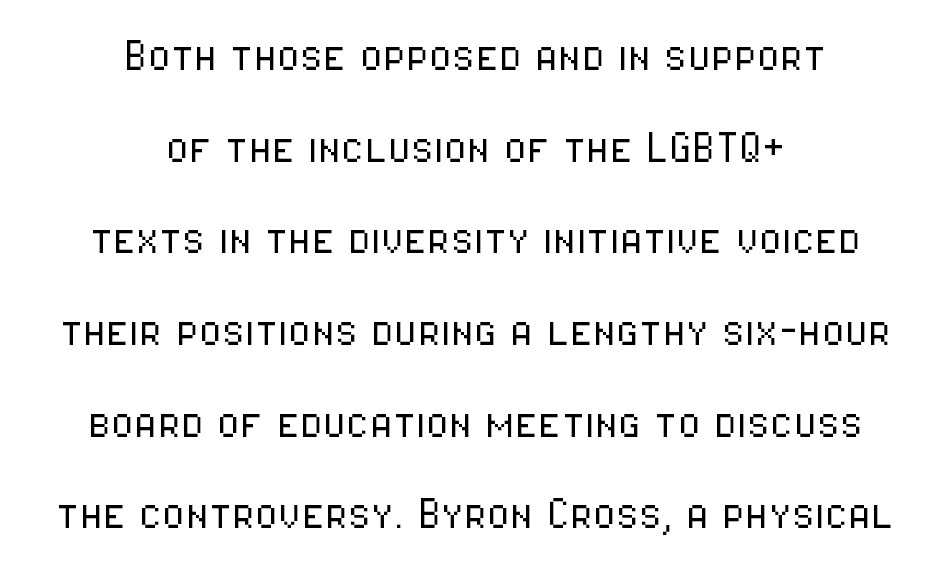
{"serif": "no", "italic": "no", "bold": "no", "weight": "light", "width": "condensed", "stroke_contrast": "low", "x_height": "medium", "monospaced": "no", "underline": "no", "align": "center", "line_spacing_ratio": 1.73, "letter_spacing": "normal", "letter_spacing_em": 0.0, "glyph_px": 53}
